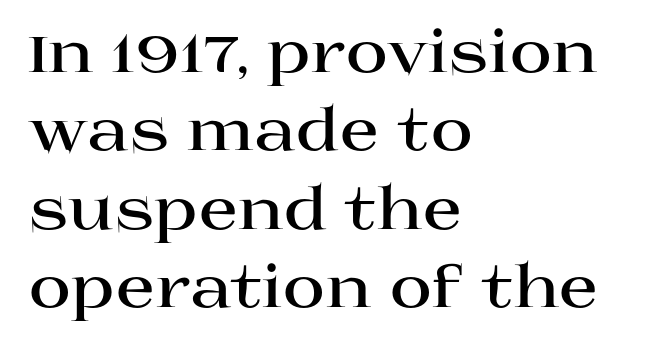
Q: Is the text bold? A: Yes.
Q: Is the text italic (slanted)? A: No, it is upright.
Q: Is the typeface a serif or a sans-serif typeface? A: Serif.
Q: Is the text underlined? A: No.
Q: How is the paragraph aligned? A: Left-aligned.
Q: Is the spacing between letters normal or unusually wide? A: Normal.
Q: Is the spacing between lines tight, normal or loose? A: Normal.
Q: Width (condensed, normal, or wide)? A: Wide.
Q: Stroke contrast? A: High.
Q: x-height? A: Large.
Q: Monospaced? A: No.
